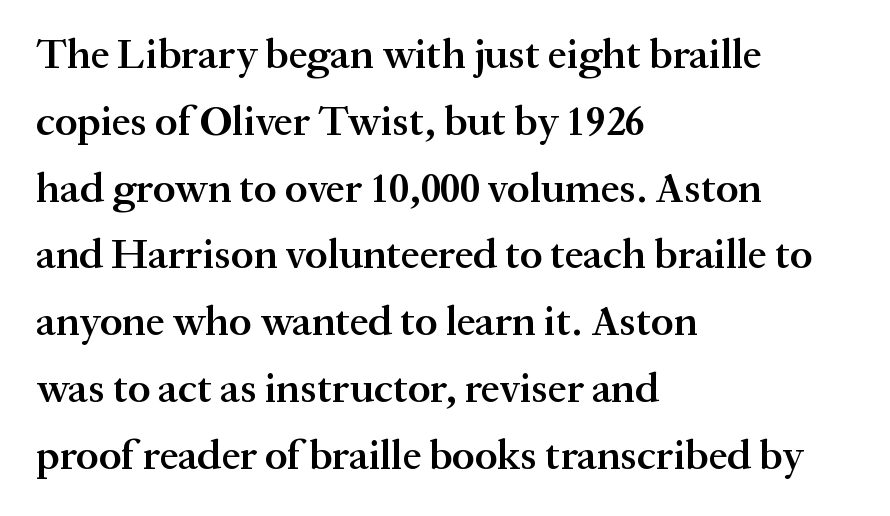
Italic: no, the glyphs are upright roman. The rendering uses natural spacing where letterforms have individual widths. The lines in this sample share a left origin and differ only in where they stop. Set as a demibold, roughly 600 on the weight scale. The rows are spaced the way most documents space them.
